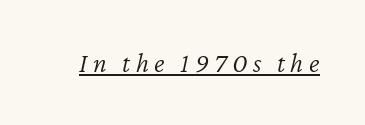
The letters are slanted; this is an italic face. The cut favours lightness, reaching ordinary text weight at its darkest. The letters advance in unequal steps, a hallmark of proportional type. Looks like someone drew a line under every word here.
